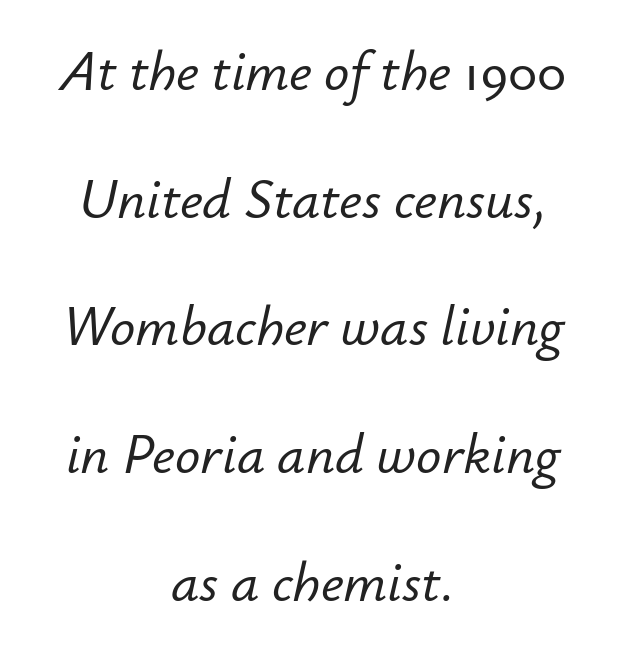
The image shows 56 px text type, italic (leaning right); set centered, loose line spacing (2.28x), normal letter spacing, not underlined; low stroke contrast and a small x-height.
